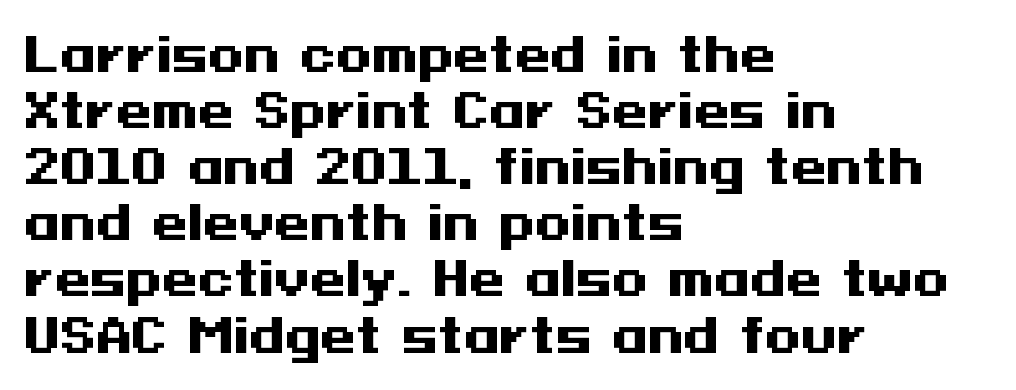
Q: Is the text bold? A: Yes.
Q: Is the text italic (slanted)? A: No, it is upright.
Q: Is the typeface a serif or a sans-serif typeface? A: Sans-serif.
Q: Is the text underlined? A: No.
Q: How is the paragraph aligned? A: Left-aligned.
Q: Is the spacing between letters normal or unusually wide? A: Normal.
Q: Width (condensed, normal, or wide)? A: Wide.
Q: Stroke contrast? A: Medium.
Q: x-height? A: Medium.
